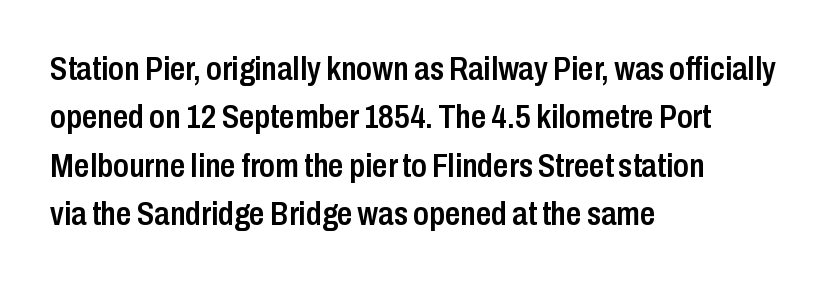
{"serif": "no", "italic": "no", "bold": "semi", "weight": "semibold", "width": "condensed", "stroke_contrast": "low", "x_height": "medium", "monospaced": "no", "underline": "no", "align": "left", "line_spacing": "normal", "line_spacing_ratio": 1.42, "letter_spacing": "normal", "letter_spacing_em": 0.0, "glyph_px": 34}
